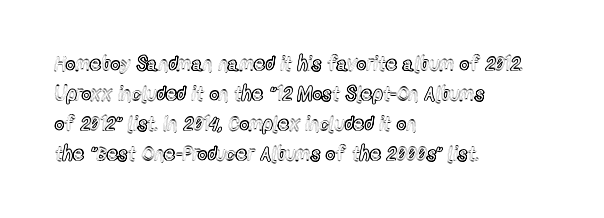
The image shows 20 px text type; set left-aligned, normal line spacing (1.5x), normal letter spacing, not underlined.
